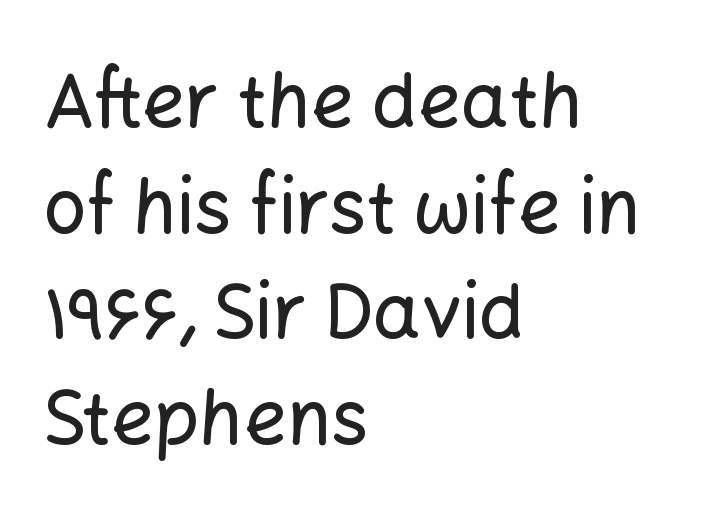
Tracking value appears to be zero — textbook default spacing. The lines in this sample share a left origin and differ only in where they stop. The foot of each line stays bare and open. Proportional: the letters do not fall into vertical columns. This is sans-serif lettering, the kind often seen on screens and signage.
